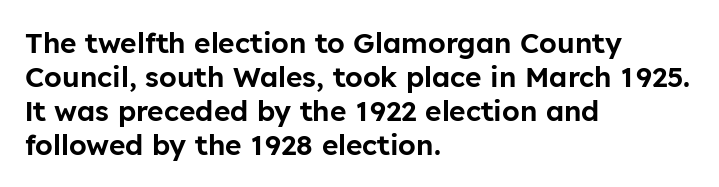
{"serif": "no", "italic": "no", "width": "normal", "stroke_contrast": "low", "x_height": "medium", "monospaced": "no", "underline": "no", "align": "left", "line_spacing_ratio": 1.21, "letter_spacing": "normal", "letter_spacing_em": 0.0, "glyph_px": 28}
